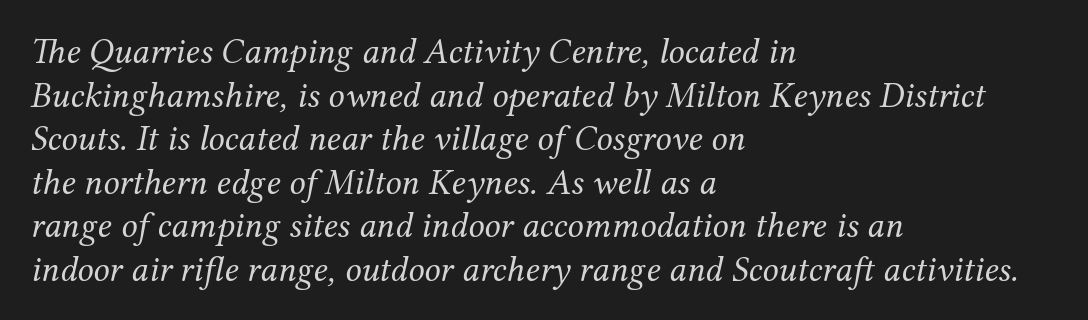
The image shows 36 px regular-weight serif type, italic (leaning right); set left-aligned, line spacing 1.21x, normal letter spacing, not underlined; medium stroke contrast and a medium x-height.
